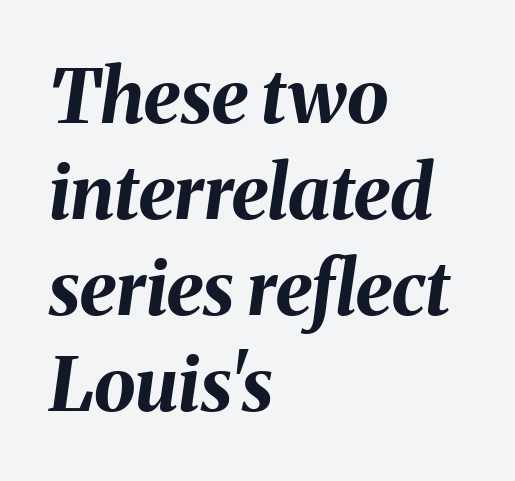
The image shows 75 px bold type, italic (leaning right); set left-aligned, normal line spacing (1.28x), normal letter spacing, not underlined; medium stroke contrast and a medium x-height.
